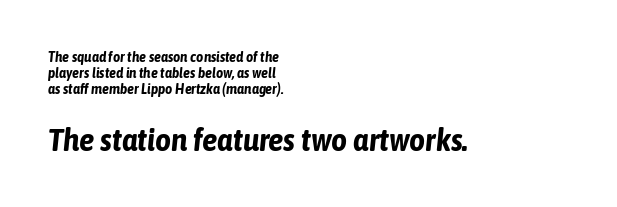
The image shows 31 px bold, condensed type, italic (leaning right); set left-aligned, tight line spacing (1.14x), normal letter spacing, not underlined; the second (bottom) block is 2.21x larger; low stroke contrast and a medium x-height.
